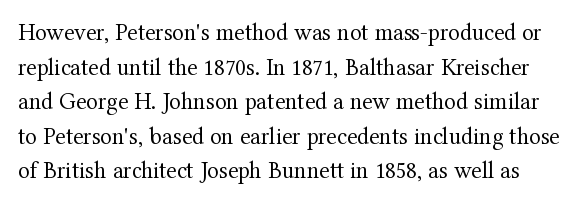
The image shows 24 px text type, upright; set normal line spacing (1.44x), normal letter spacing, not underlined.
